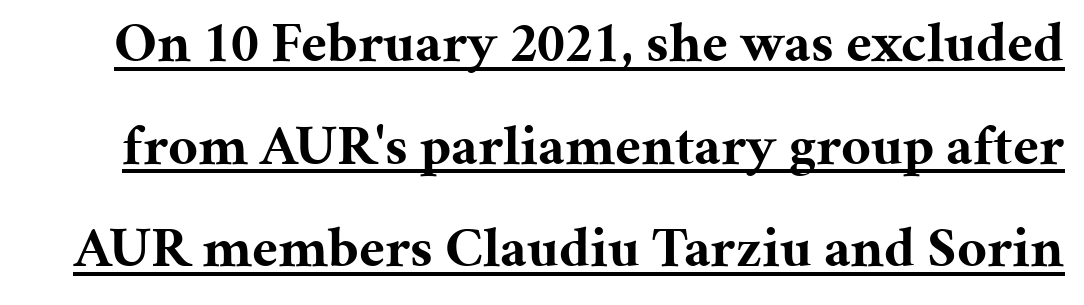
Q: Is the text bold? A: Yes.
Q: Is the text italic (slanted)? A: No, it is upright.
Q: Is the typeface a serif or a sans-serif typeface? A: Serif.
Q: Is the text underlined? A: Yes.
Q: Is the spacing between letters normal or unusually wide? A: Normal.
Q: Width (condensed, normal, or wide)? A: Normal.
Q: Stroke contrast? A: Medium.
Q: x-height? A: Medium.
Q: Monospaced? A: No.
